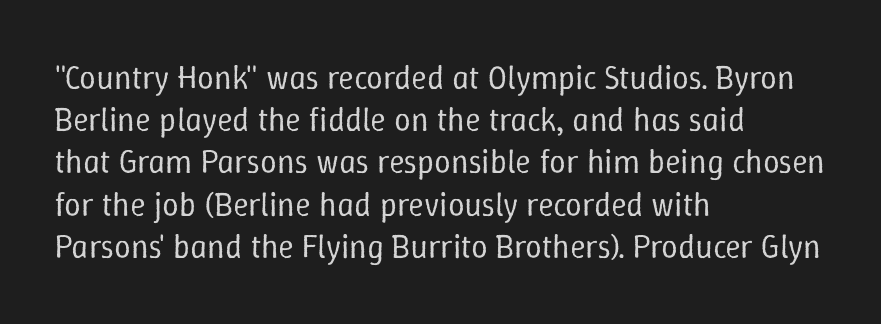
The letters stand upright; this is a roman face. The passage shown has conventional tracking throughout. Does the copy run flush right? No — it runs flush left. In terms of leading, this rendering sits right in the middle. The characters are drawn with everyday or finer stroke widths.
